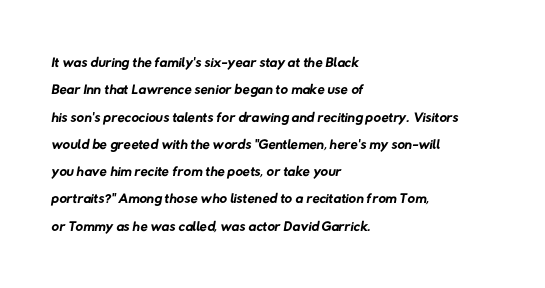
Is there much room between lines? A standard amount, neither cramped nor airy. You could call the tracking neutral — neither tight nor loose. The typesetter chose a ragged-right arrangement here. Only glyphs here, with clear space below each row. The weight would be labelled regular, book, light, or lighter still.
